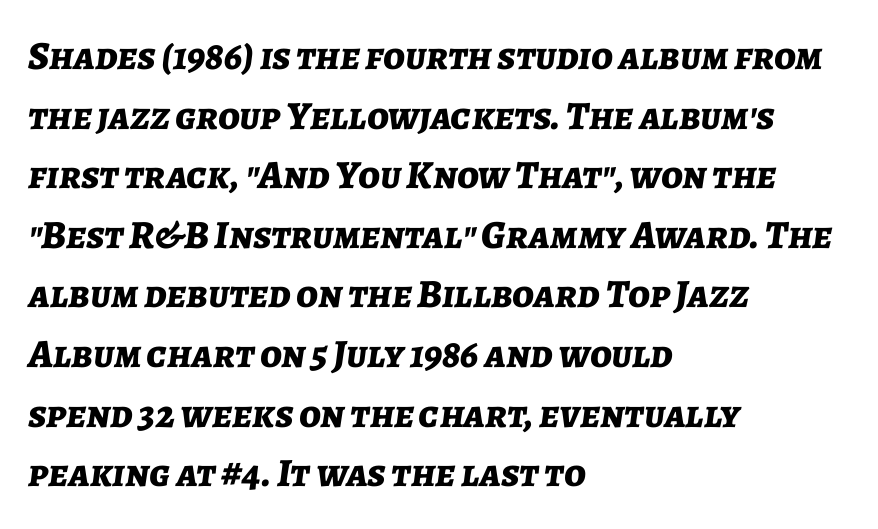
The gap between lines stays unmarked. Alignment: flush left. In terms of posture, this sample is oblique. Looks like regular typesetting: each glyph gets only the width it needs. Students, note that the glyphs here touch the page at normal intervals.
